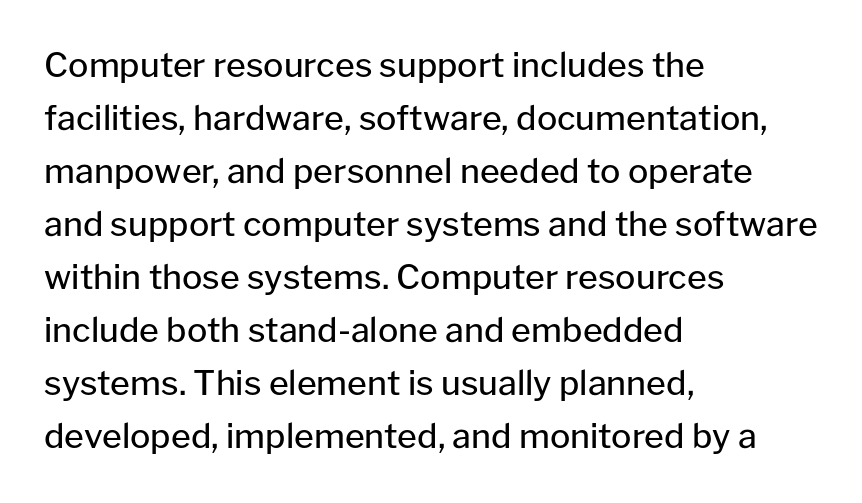
The image shows 34 px regular-weight sans-serif type, upright; set left-aligned, normal line spacing (1.56x), normal letter spacing, not underlined; low stroke contrast and a medium x-height.
